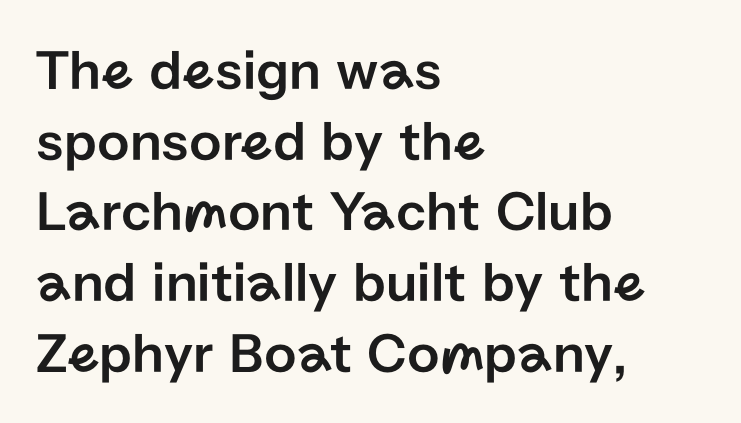
Teacher's note: observe the even left margin — that is flush-left alignment. Words appear dense and cohesive because spacing is normal. A clean baseline with only descenders dipping below it. Proportional: the letters do not fall into vertical columns.
